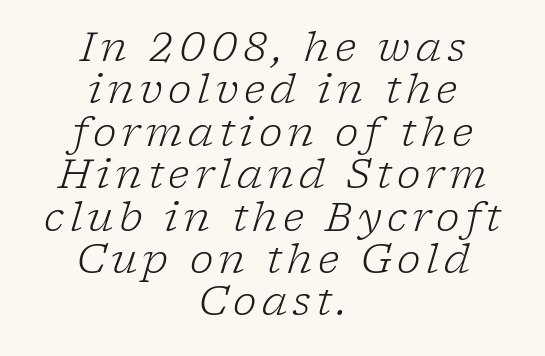
Q: Is the text bold? A: No.
Q: Is the text italic (slanted)? A: Yes, it leans right by about 17 degrees.
Q: Is the typeface a serif or a sans-serif typeface? A: Serif.
Q: Is the text underlined? A: No.
Q: How is the paragraph aligned? A: Centered.
Q: Is the spacing between lines tight, normal or loose? A: Tight.
Q: Width (condensed, normal, or wide)? A: Normal.
Q: Stroke contrast? A: Low.
Q: x-height? A: Medium.
Q: Monospaced? A: No.
